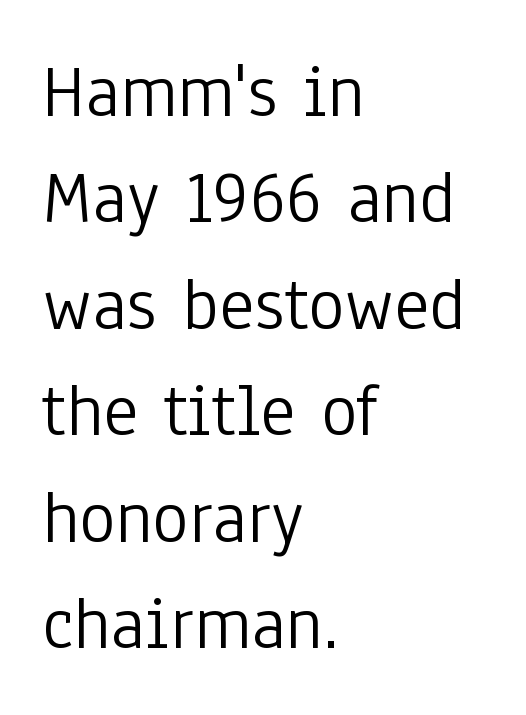
Words appear dense and cohesive because spacing is normal. Heaviness? Minimal to ordinary, like unemphasized prose. The passage shown stacks its lines at a standard gap. Here the designer chose a conventional face with non-uniform glyph widths. Font category for this specimen: sans-serif.
